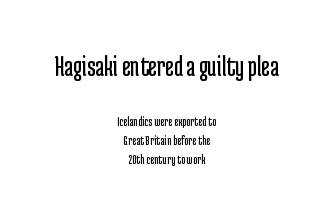
The image shows 30 px regular-weight, condensed sans-serif type, upright; set centered, normal line spacing (1.34x), normal letter spacing, not underlined; the first (top) block is 2.14x larger; low stroke contrast and a medium x-height.
